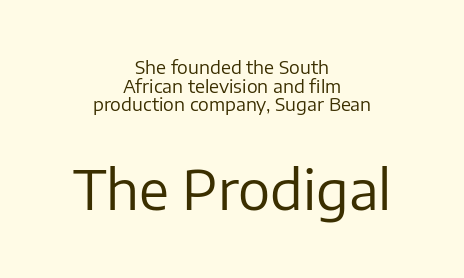
The weight would be labelled regular, book, light, or lighter still. Caption: standard tracking, unaltered. Clear beneath every line of the passage. Summary of vertical rhythm: compact, with narrow interline spacing.
